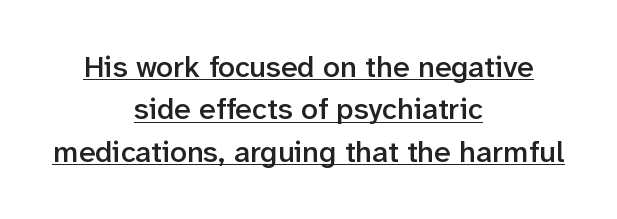
The image shows 30 px semibold sans-serif type, upright; set centered, normal line spacing (1.41x), normal letter spacing, underlined; low stroke contrast and a medium x-height.
